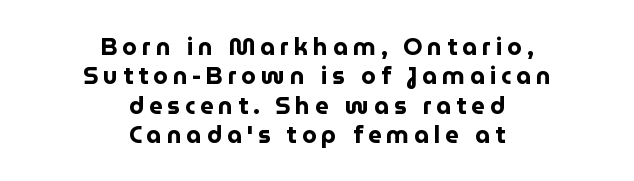
The image shows 24 px bold type, upright; set centered, line spacing 1.22x, unusually wide letter spacing (+0.2 em), not underlined.
